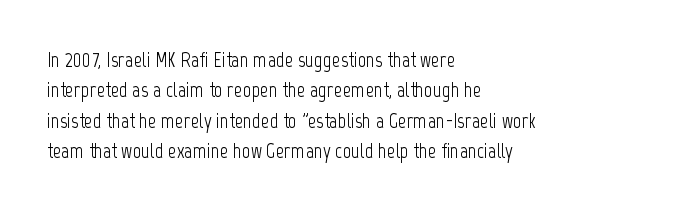
The image shows 21 px text type, upright; set left-aligned, normal line spacing (1.45x), normal letter spacing, not underlined.
